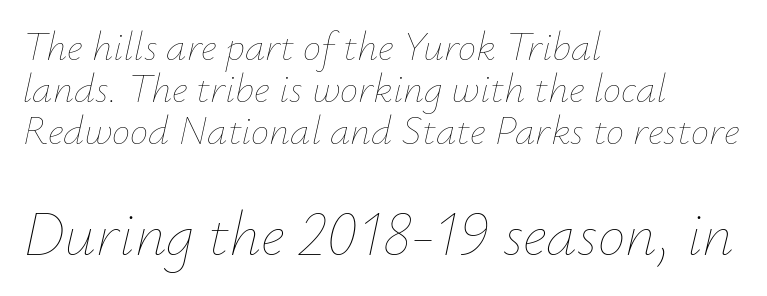
The image shows 62 px thin type, italic (leaning right); set left-aligned, tight line spacing (1.03x), normal letter spacing, not underlined; the second (bottom) block is 1.51x larger; low stroke contrast and a small x-height.
